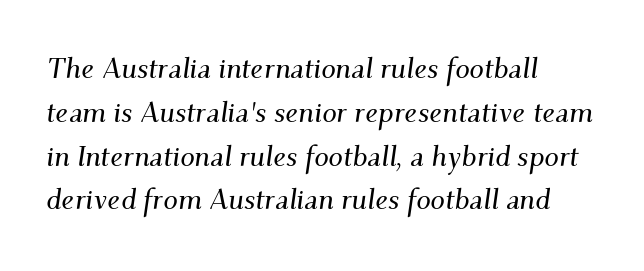
{"serif": "yes", "italic": "yes", "lean": "right", "slant_degrees": 9, "width": "normal", "stroke_contrast": "medium", "x_height": "small", "monospaced": "no", "underline": "no", "align": "left", "line_spacing": "normal", "line_spacing_ratio": 1.51, "letter_spacing": "normal", "letter_spacing_em": 0.0, "glyph_px": 29}
